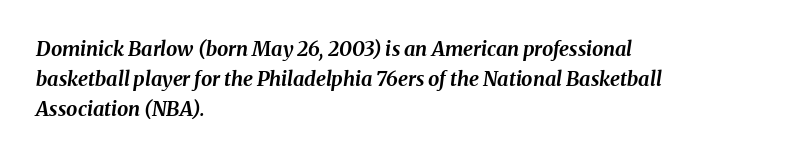
The image shows 20 px bold type, italic (leaning right); set left-aligned, normal line spacing (1.5x), normal letter spacing, not underlined.
